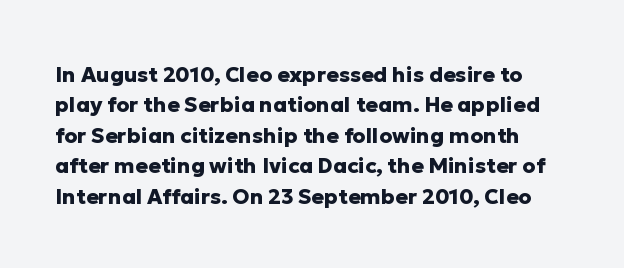
Strong, thick strokes mark this as bold type. Is there much room between lines? A standard amount, neither cramped nor airy. Descender tails drop into unmarked territory. This rendering leaves character spacing at its baseline value. Tall strokes in this sample are plumb rather than angled.
